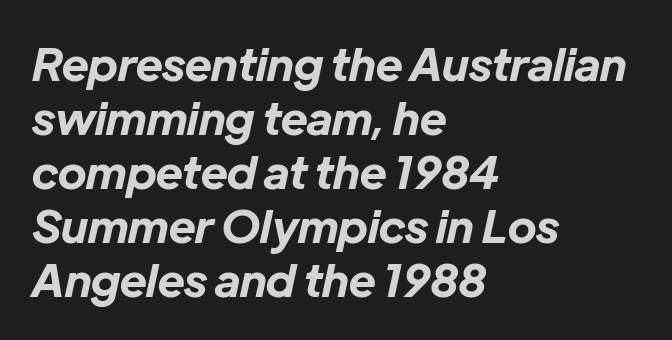
Q: Is the text bold? A: Yes.
Q: Is the text italic (slanted)? A: Yes, it leans right by about 12 degrees.
Q: Is the text underlined? A: No.
Q: How is the paragraph aligned? A: Left-aligned.
Q: Is the spacing between letters normal or unusually wide? A: Normal.
Q: Width (condensed, normal, or wide)? A: Normal.
Q: Stroke contrast? A: Low.
Q: x-height? A: Medium.
Q: Monospaced? A: No.
